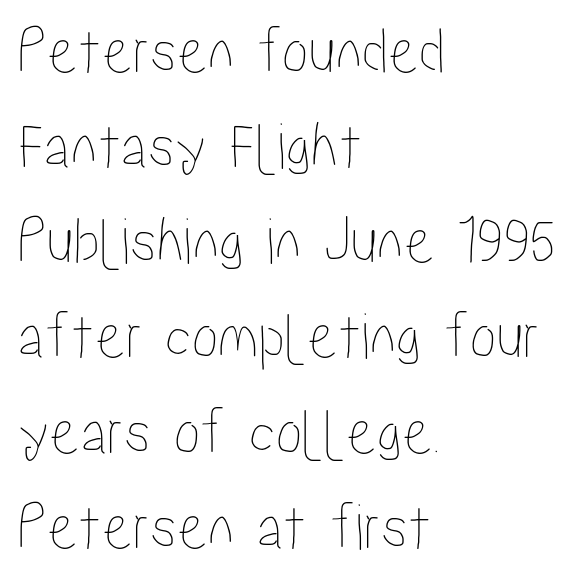
{"italic": "no", "width": "condensed", "stroke_contrast": "low", "x_height": "medium", "monospaced": "no", "underline": "no", "align": "left", "line_spacing": "normal", "line_spacing_ratio": 1.42, "letter_spacing": "normal", "letter_spacing_em": 0.0, "glyph_px": 67}
